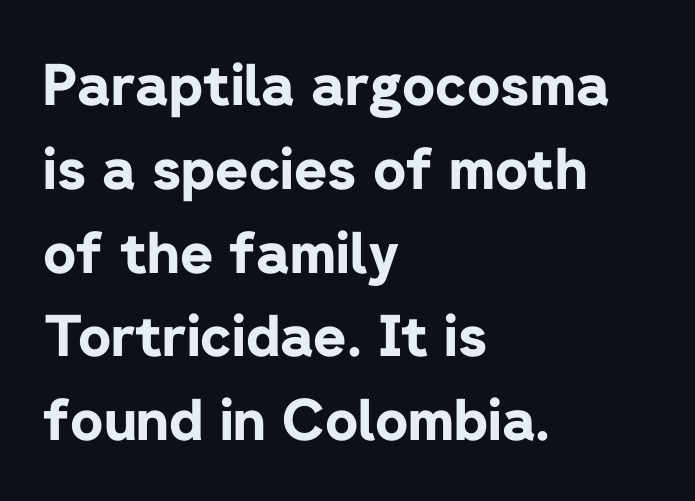
{"serif": "no", "italic": "no", "bold": "yes", "weight": "bold", "width": "normal", "stroke_contrast": "low", "x_height": "medium", "monospaced": "no", "underline": "no", "align": "left", "line_spacing": "normal", "line_spacing_ratio": 1.47, "letter_spacing": "normal", "letter_spacing_em": 0.0, "glyph_px": 57}
